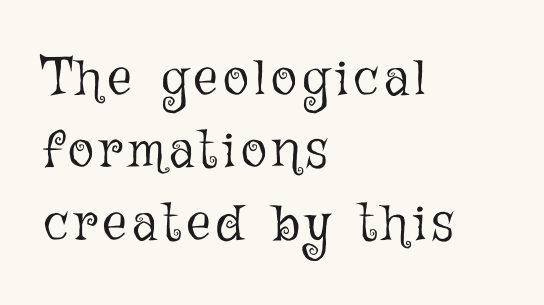
Q: Is the text bold? A: No.
Q: Is the text italic (slanted)? A: No, it is upright.
Q: Is the text underlined? A: No.
Q: How is the paragraph aligned? A: Left-aligned.
Q: Is the spacing between lines tight, normal or loose? A: Normal.
Q: Width (condensed, normal, or wide)? A: Normal.
Q: Stroke contrast? A: Low.
Q: x-height? A: Medium.
Q: Monospaced? A: No.
